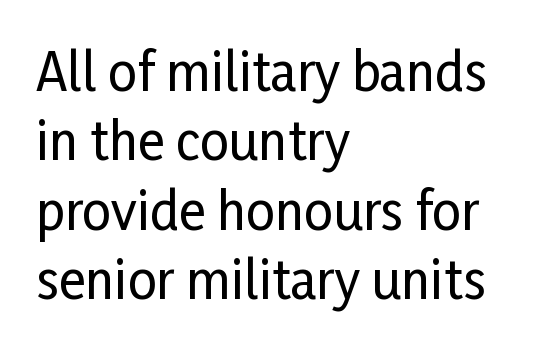
{"serif": "no", "italic": "no", "width": "condensed", "stroke_contrast": "low", "x_height": "medium", "monospaced": "no", "underline": "no", "align": "left", "line_spacing": "normal", "line_spacing_ratio": 1.36, "letter_spacing": "normal", "letter_spacing_em": 0.0, "glyph_px": 51}
